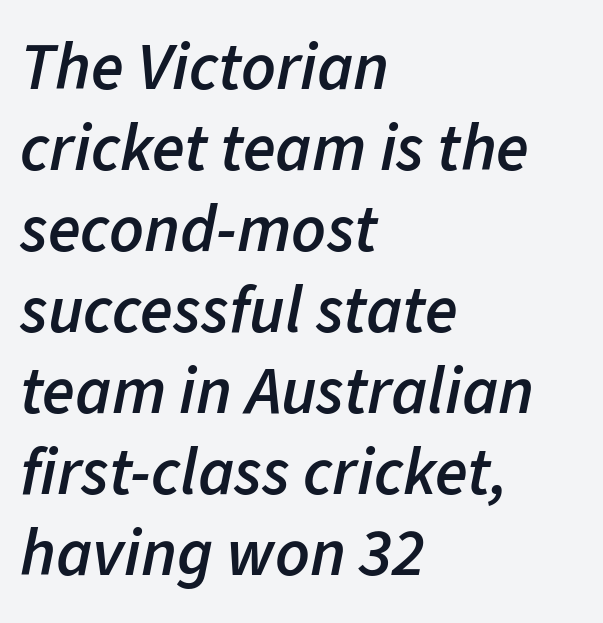
These lines are rendered in a variable-pitch font. Layout note: lines flush left. A bit beefed up — I'd call it semibold rather than bold. Quick note: underline off. Tracking value appears to be zero — textbook default spacing.
